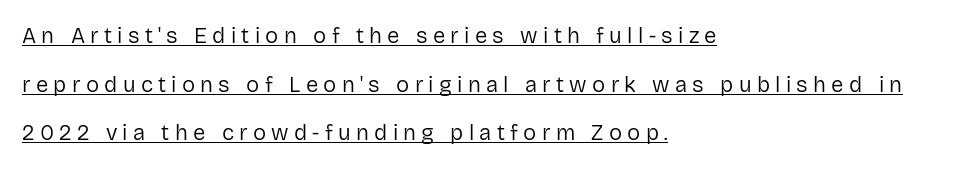
Q: Is the text bold? A: No.
Q: Is the text italic (slanted)? A: No, it is upright.
Q: Is the text underlined? A: Yes.
Q: How is the paragraph aligned? A: Left-aligned.
Q: Is the spacing between letters normal or unusually wide? A: Unusually wide.
Q: Is the spacing between lines tight, normal or loose? A: Loose.
